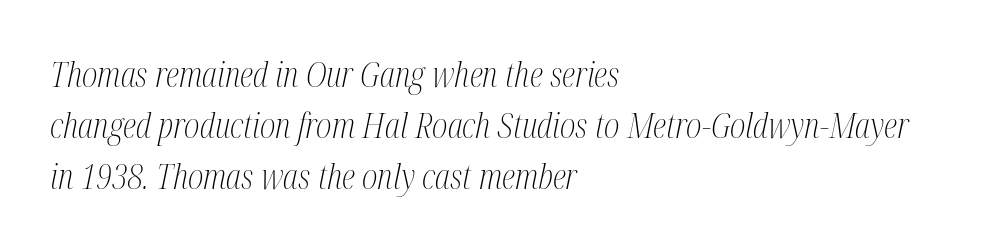
{"serif": "yes", "italic": "yes", "lean": "right", "slant_degrees": 12, "bold": "no", "weight": "light", "width": "condensed", "stroke_contrast": "medium", "x_height": "medium", "monospaced": "no", "underline": "no", "align": "left", "line_spacing": "normal", "line_spacing_ratio": 1.5, "letter_spacing": "normal", "letter_spacing_em": 0.0, "glyph_px": 34}
